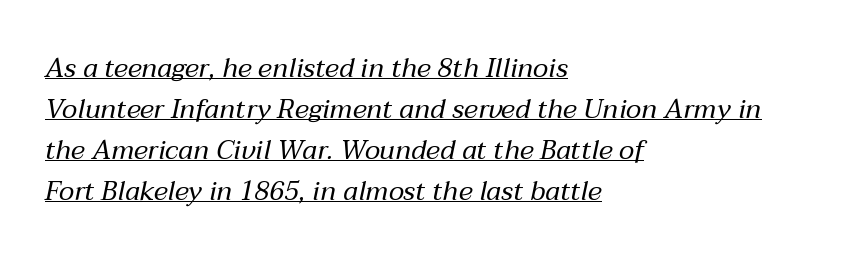
{"italic": "yes", "lean": "right", "slant_degrees": 12, "bold": "no", "underline": "yes", "align": "left", "line_spacing": "normal", "line_spacing_ratio": 1.52, "letter_spacing": "normal", "letter_spacing_em": 0.0, "glyph_px": 27}
